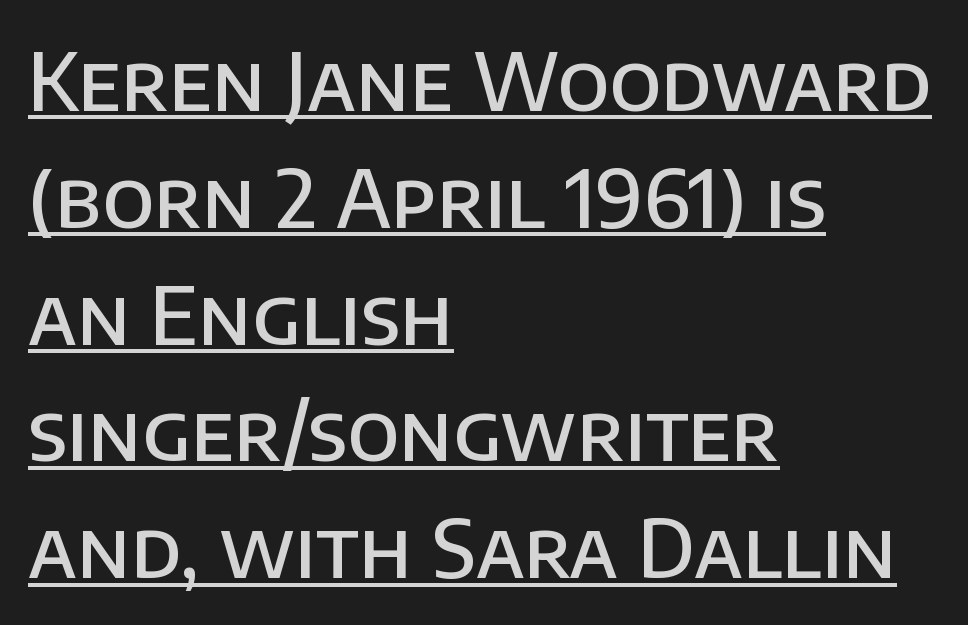
Q: Is the text bold? A: Semi-bold.
Q: Is the text italic (slanted)? A: No, it is upright.
Q: Is the typeface a serif or a sans-serif typeface? A: Sans-serif.
Q: Is the text underlined? A: Yes.
Q: How is the paragraph aligned? A: Left-aligned.
Q: Is the spacing between letters normal or unusually wide? A: Normal.
Q: Is the spacing between lines tight, normal or loose? A: Normal.
Q: Width (condensed, normal, or wide)? A: Normal.
Q: Stroke contrast? A: Low.
Q: x-height? A: Large.
Q: Monospaced? A: No.
